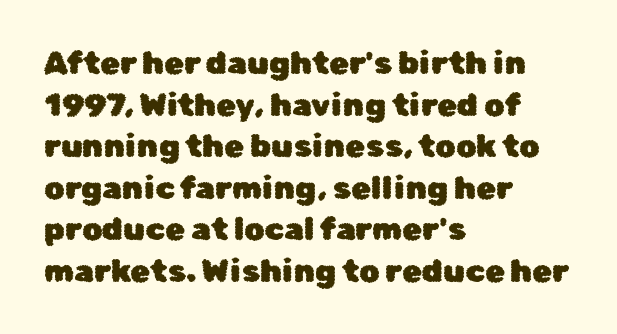
The image shows 32 px sans-serif type, upright; set left-aligned, normal line spacing (1.3x), normal letter spacing, not underlined; low stroke contrast and a medium x-height.
